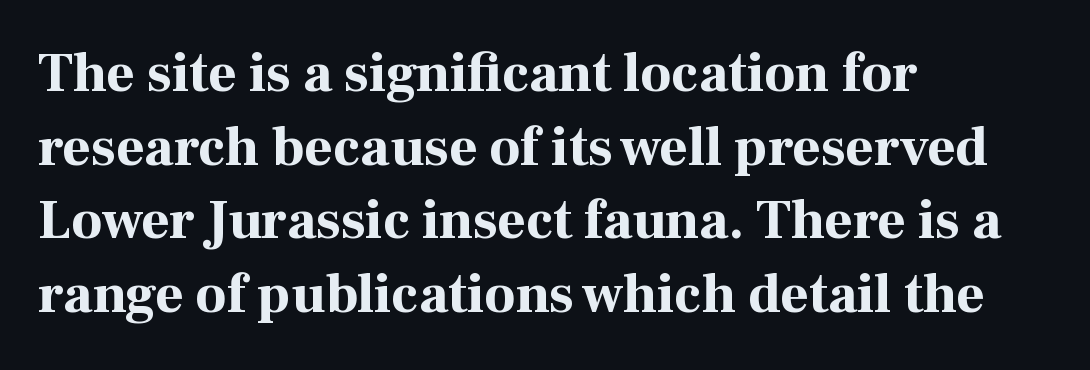
Q: Is the text bold? A: Yes.
Q: Is the text italic (slanted)? A: No, it is upright.
Q: Is the typeface a serif or a sans-serif typeface? A: Serif.
Q: Is the text underlined? A: No.
Q: How is the paragraph aligned? A: Left-aligned.
Q: Is the spacing between letters normal or unusually wide? A: Normal.
Q: Is the spacing between lines tight, normal or loose? A: Normal.
Q: Width (condensed, normal, or wide)? A: Normal.
Q: Stroke contrast? A: High.
Q: x-height? A: Medium.
Q: Monospaced? A: No.
